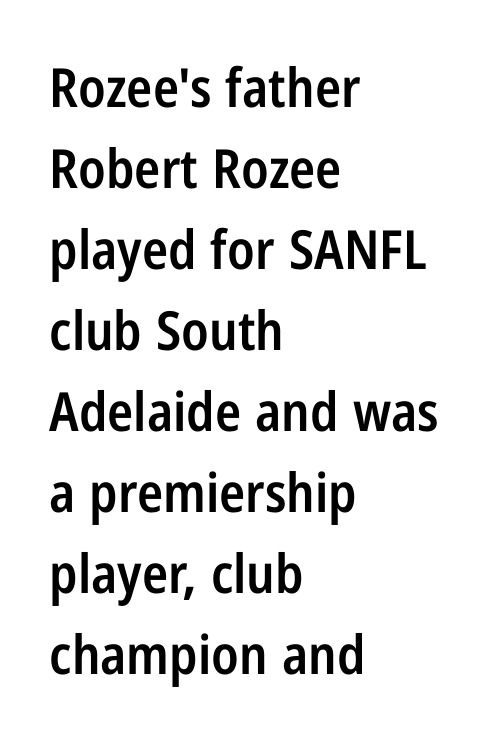
The image shows 54 px semibold, condensed sans-serif type, upright; set left-aligned, normal line spacing (1.5x), normal letter spacing, not underlined; low stroke contrast and a medium x-height.
